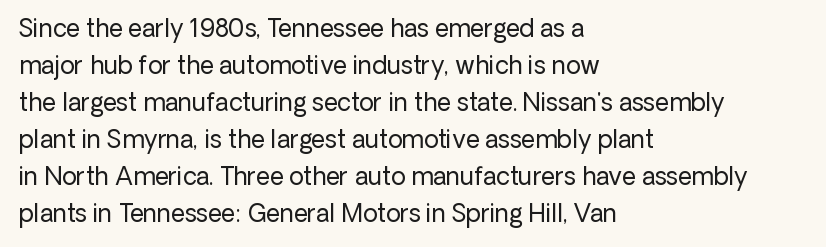
{"italic": "no", "bold": "no", "underline": "no", "align": "left", "line_spacing": "normal", "line_spacing_ratio": 1.54, "letter_spacing": "normal", "letter_spacing_em": 0.0, "glyph_px": 24}
